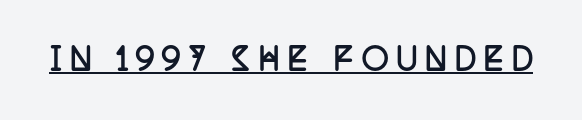
In terms of posture, this sample is upright. Compared with undecorated copy, this sample adds a rule below the words. To sum up the face: it has serifs. Each letter keeps its own natural width here, so spacing adapts to shape. Tracking here is generous; glyphs stand well apart from one another. Strokes here are thick enough to call this a true bold.
